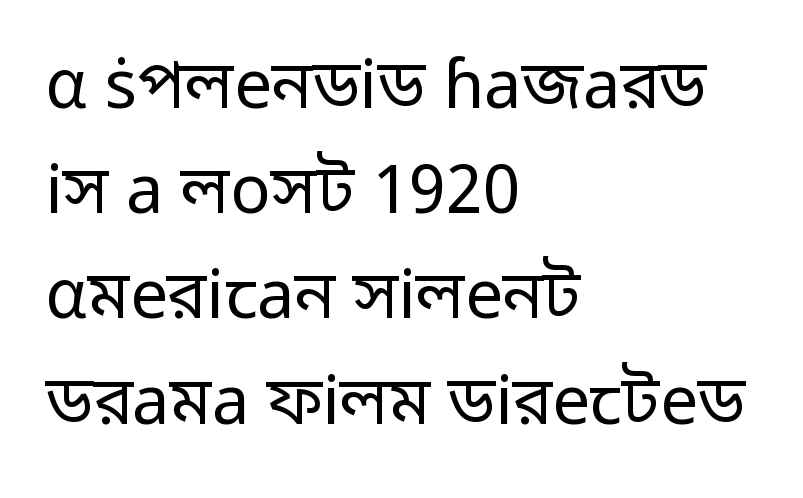
Q: Is the text bold? A: No.
Q: Is the text italic (slanted)? A: No, it is upright.
Q: Is the typeface a serif or a sans-serif typeface? A: Sans-serif.
Q: Is the text underlined? A: No.
Q: How is the paragraph aligned? A: Left-aligned.
Q: Is the spacing between letters normal or unusually wide? A: Normal.
Q: Is the spacing between lines tight, normal or loose? A: Normal.
Q: Width (condensed, normal, or wide)? A: Normal.
Q: Stroke contrast? A: Low.
Q: x-height? A: Medium.
Q: Monospaced? A: No.
